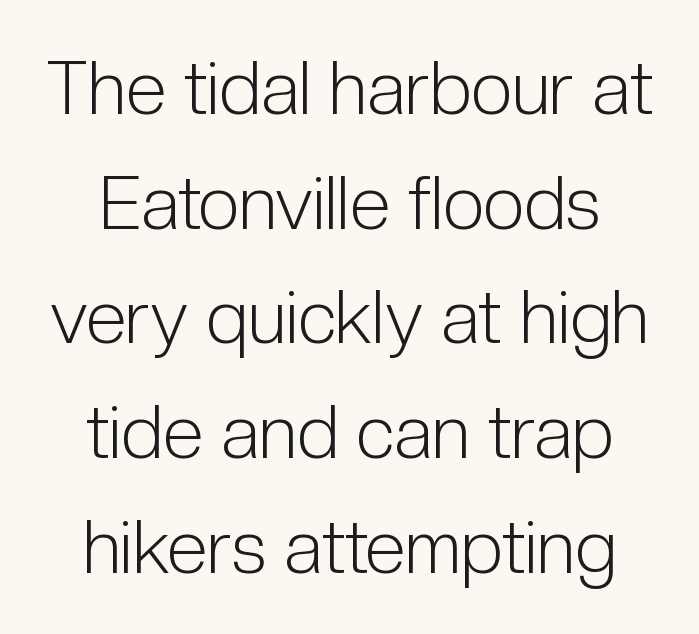
No feet cap the strokes, marking this as sans-serif type. Here the designer chose a conventional face with non-uniform glyph widths. The strokes carry an ordinary text weight at most. The leading is moderate, giving the passage an even texture. The passage shown is not underscored anywhere. Letter spacing: default.
